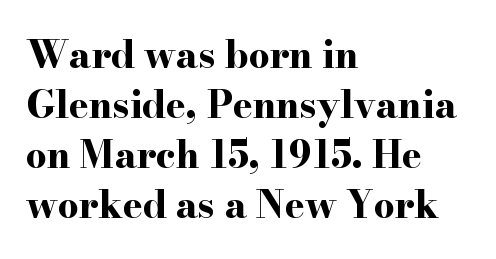
The image shows 37 px bold, wide serif type, upright; set left-aligned, normal line spacing (1.35x), normal letter spacing, not underlined; high stroke contrast and a small x-height.
